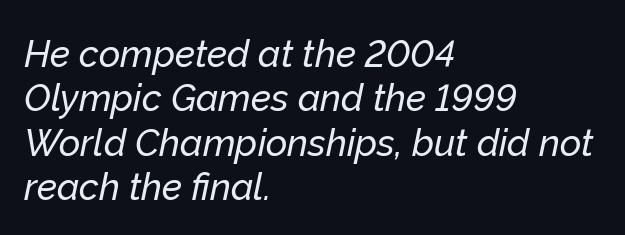
Quick note: italic. Beneath every word, the page is bare. Honestly, the letter spacing is just normal — you wouldn't notice it. Which margin do the lines hug? The left one — the right edge is uneven. Here the designer chose a conventional face with non-uniform glyph widths.
